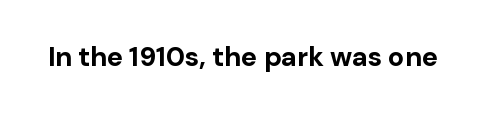
{"italic": "no", "bold": "yes", "underline": "no", "letter_spacing": "normal", "letter_spacing_em": 0.0, "glyph_px": 27}
